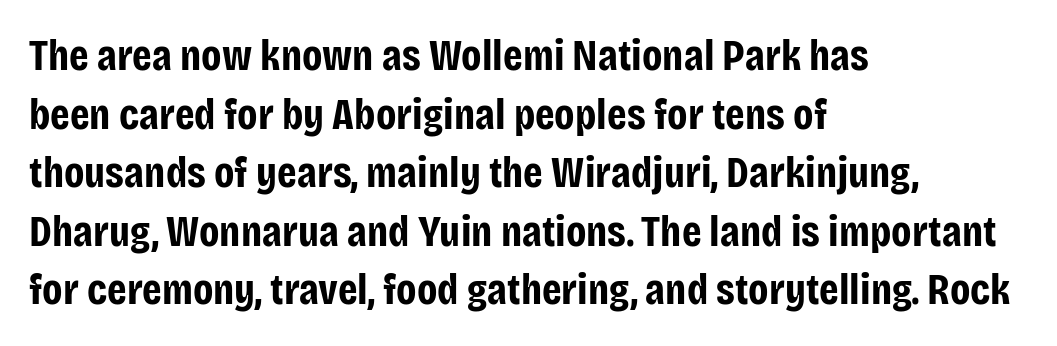
{"serif": "no", "italic": "no", "bold": "yes", "weight": "bold", "width": "condensed", "stroke_contrast": "low", "x_height": "large", "monospaced": "no", "underline": "no", "align": "left", "line_spacing": "normal", "line_spacing_ratio": 1.33, "letter_spacing": "normal", "letter_spacing_em": 0.0, "glyph_px": 44}
